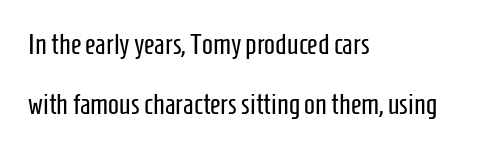
The image shows 29 px regular-weight, condensed sans-serif type, upright; set left-aligned, loose line spacing (2.07x), normal letter spacing, not underlined; low stroke contrast and a medium x-height.
